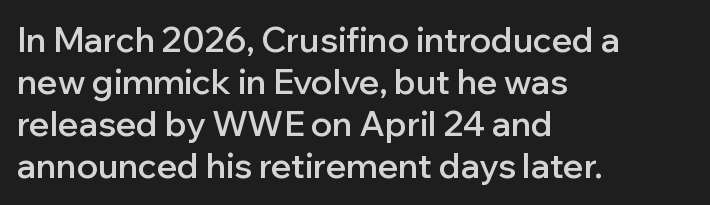
Q: Is the text bold? A: Semi-bold.
Q: Is the text italic (slanted)? A: No, it is upright.
Q: Is the typeface a serif or a sans-serif typeface? A: Sans-serif.
Q: Is the text underlined? A: No.
Q: How is the paragraph aligned? A: Left-aligned.
Q: Is the spacing between letters normal or unusually wide? A: Normal.
Q: Width (condensed, normal, or wide)? A: Normal.
Q: Stroke contrast? A: Low.
Q: x-height? A: Medium.
Q: Monospaced? A: No.
